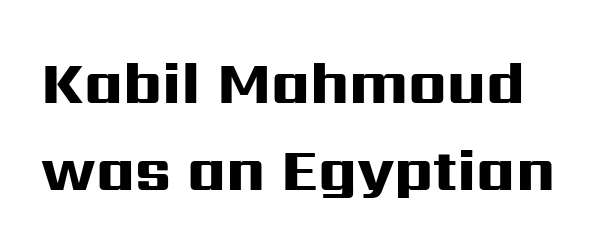
The image shows 59 px heavy, wide sans-serif type, upright; set normal line spacing (1.47x), normal letter spacing, not underlined; high stroke contrast and a medium x-height.
